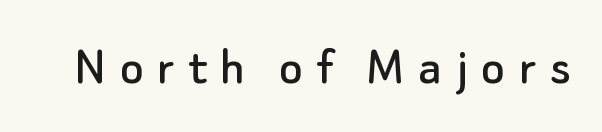
{"serif": "no", "italic": "no", "width": "normal", "stroke_contrast": "low", "x_height": "small", "monospaced": "no", "underline": "no", "letter_spacing": "wide", "letter_spacing_em": 0.24, "glyph_px": 56}
